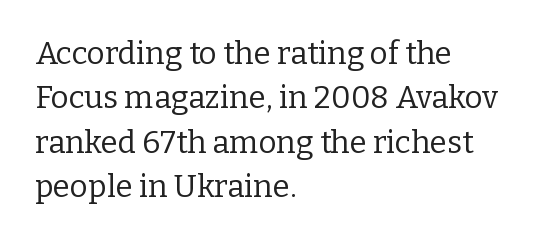
{"serif": "yes", "italic": "no", "bold": "no", "weight": "regular", "width": "normal", "stroke_contrast": "low", "x_height": "medium", "monospaced": "no", "underline": "no", "align": "left", "line_spacing": "normal", "line_spacing_ratio": 1.43, "letter_spacing": "normal", "letter_spacing_em": 0.0, "glyph_px": 31}
